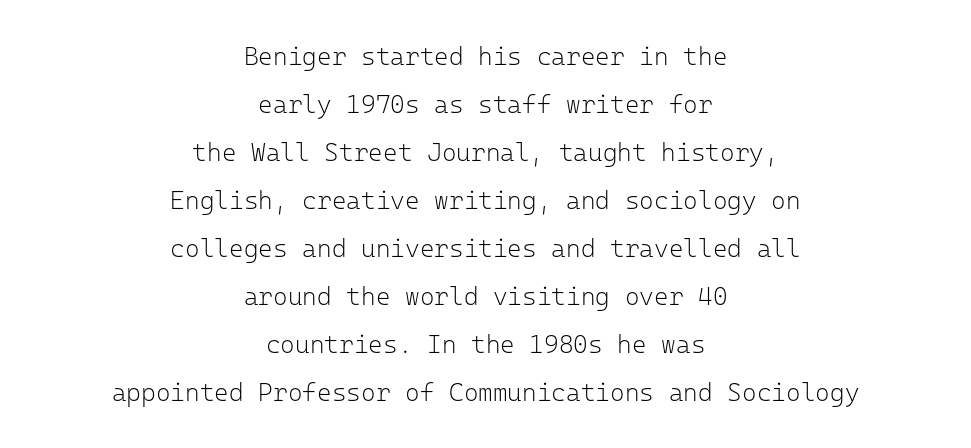
{"italic": "no", "bold": "no", "underline": "no", "align": "center", "line_spacing": "loose", "line_spacing_ratio": 1.92, "letter_spacing": "normal", "letter_spacing_em": 0.0, "glyph_px": 25}
